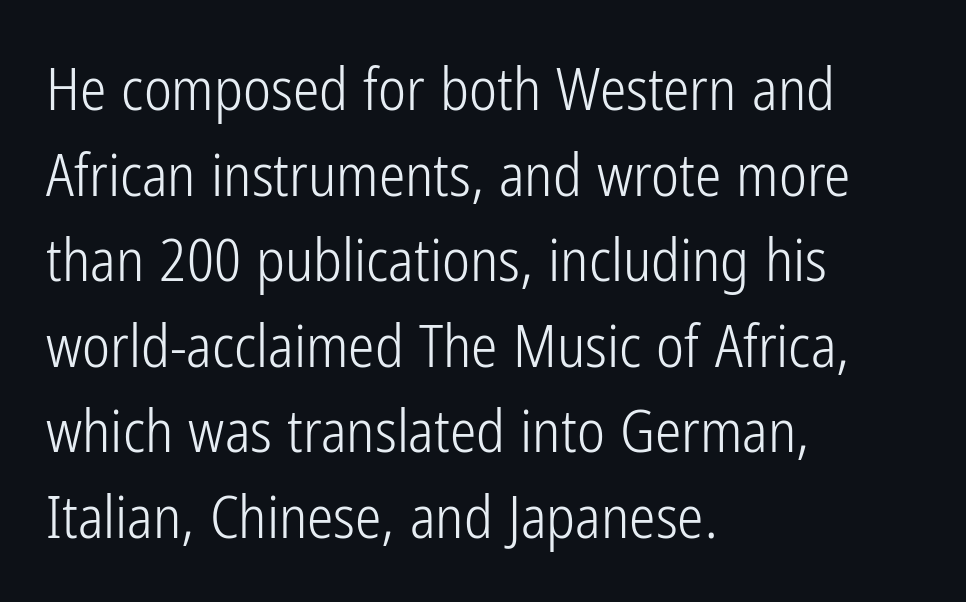
The image shows 59 px light, condensed sans-serif type, upright; set left-aligned, normal line spacing (1.45x), normal letter spacing, not underlined; low stroke contrast and a medium x-height.
